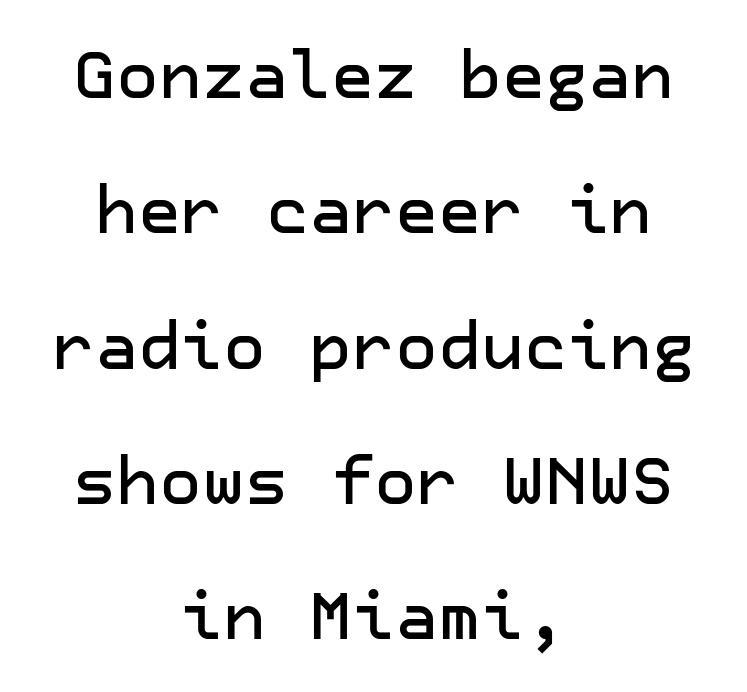
Q: Is the text italic (slanted)? A: No, it is upright.
Q: Is the typeface a serif or a sans-serif typeface? A: Sans-serif.
Q: Is the text underlined? A: No.
Q: How is the paragraph aligned? A: Centered.
Q: Is the spacing between letters normal or unusually wide? A: Normal.
Q: Is the spacing between lines tight, normal or loose? A: Loose.
Q: Width (condensed, normal, or wide)? A: Normal.
Q: Stroke contrast? A: Low.
Q: x-height? A: Medium.
